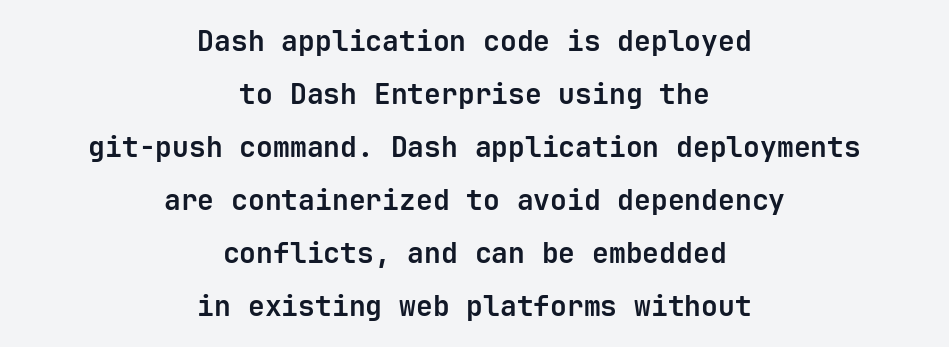
This rendering features lettering with no underline. The typography opts for an upright posture over an oblique one. Chunky letters — that's bold for sure. The type is set solid horizontally, with unmodified tracking.
